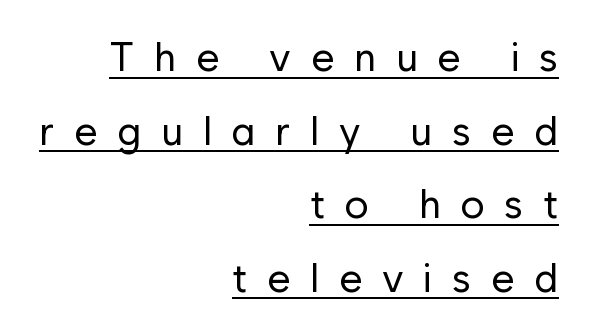
Q: Is the text bold? A: No.
Q: Is the text italic (slanted)? A: No, it is upright.
Q: Is the typeface a serif or a sans-serif typeface? A: Sans-serif.
Q: Is the text underlined? A: Yes.
Q: How is the paragraph aligned? A: Right-aligned.
Q: Is the spacing between letters normal or unusually wide? A: Unusually wide.
Q: Width (condensed, normal, or wide)? A: Normal.
Q: Stroke contrast? A: Low.
Q: x-height? A: Medium.
Q: Monospaced? A: No.
